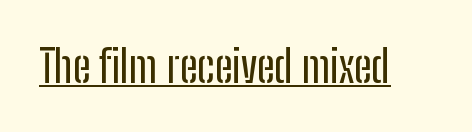
{"serif": "no", "italic": "no", "width": "condensed", "stroke_contrast": "low", "x_height": "medium", "monospaced": "no", "underline": "yes", "letter_spacing": "normal", "letter_spacing_em": 0.0, "glyph_px": 44}
